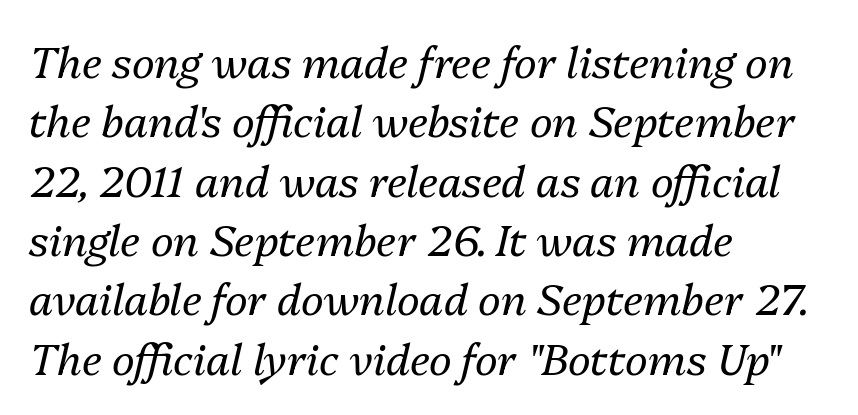
Q: Is the text bold? A: No.
Q: Is the text italic (slanted)? A: Yes, it leans right by about 13 degrees.
Q: Is the text underlined? A: No.
Q: How is the paragraph aligned? A: Left-aligned.
Q: Is the spacing between letters normal or unusually wide? A: Normal.
Q: Is the spacing between lines tight, normal or loose? A: Normal.
Q: Width (condensed, normal, or wide)? A: Normal.
Q: Stroke contrast? A: Medium.
Q: x-height? A: Medium.
Q: Monospaced? A: No.
